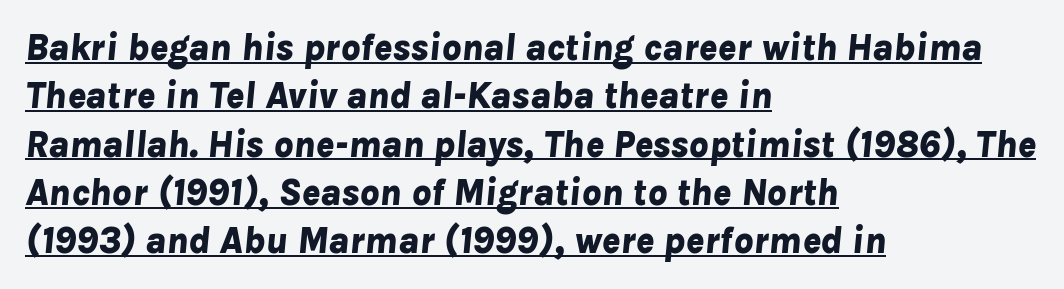
The image shows 38 px bold type, italic (leaning right); set left-aligned, normal line spacing (1.27x), normal letter spacing, underlined; low stroke contrast and a medium x-height.
